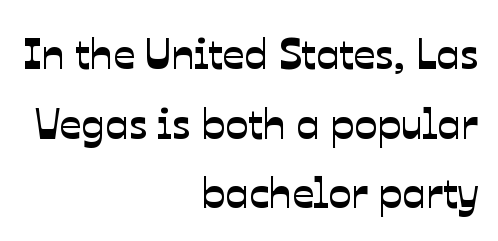
{"serif": "no", "width": "normal", "stroke_contrast": "low", "x_height": "medium", "monospaced": "no", "underline": "no", "align": "right", "line_spacing": "normal", "line_spacing_ratio": 1.62, "letter_spacing": "normal", "letter_spacing_em": 0.0, "glyph_px": 43}
